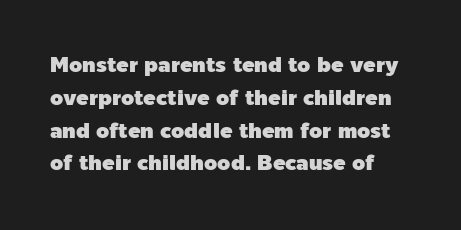
Whoever set this chose a conventional vertical rhythm. Quick note: not italic, upright. Only glyphs here, with clear space below each row. The horizontal fit of the characters is conventional and even. Notice how the passage keeps a crisp vertical edge on the left only.
